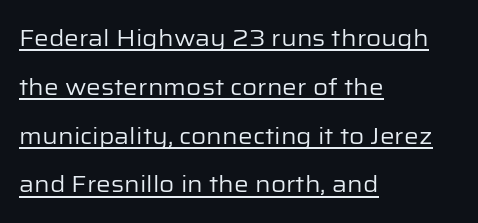
Q: Is the text bold? A: No.
Q: Is the text italic (slanted)? A: No, it is upright.
Q: Is the text underlined? A: Yes.
Q: How is the paragraph aligned? A: Left-aligned.
Q: Is the spacing between letters normal or unusually wide? A: Normal.
Q: Is the spacing between lines tight, normal or loose? A: Loose.
